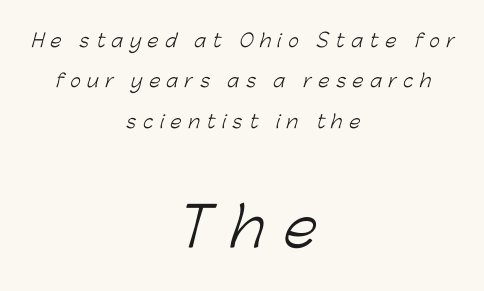
The image shows 54 px light sans-serif type; set centered, loose line spacing (2.24x), unusually wide letter spacing (+0.37 em), not underlined; the second (bottom) block is 3.0x larger; low stroke contrast and a medium x-height.
